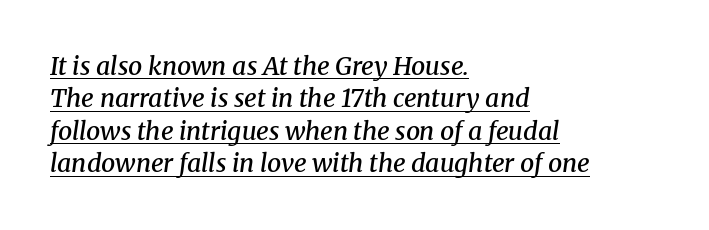
The letterforms sit shoulder to shoulder at normal distance. Its strokes are somewhat broadened, the hallmark of semibold type. This sample carries an underscore along the baseline area. This rendering uses left alignment, leaving the right contour irregular.
